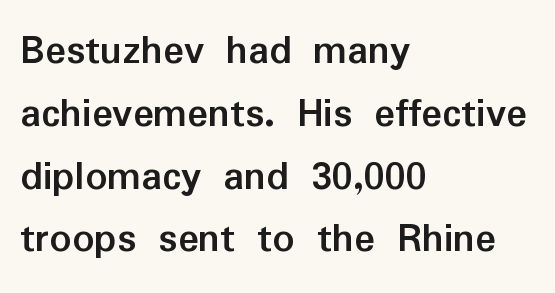
Q: Is the text bold? A: Yes.
Q: Is the text italic (slanted)? A: No, it is upright.
Q: Is the typeface a serif or a sans-serif typeface? A: Sans-serif.
Q: Is the text underlined? A: No.
Q: How is the paragraph aligned? A: Left-aligned.
Q: Is the spacing between letters normal or unusually wide? A: Normal.
Q: Is the spacing between lines tight, normal or loose? A: Normal.
Q: Width (condensed, normal, or wide)? A: Normal.
Q: Stroke contrast? A: Low.
Q: x-height? A: Medium.
Q: Monospaced? A: No.
